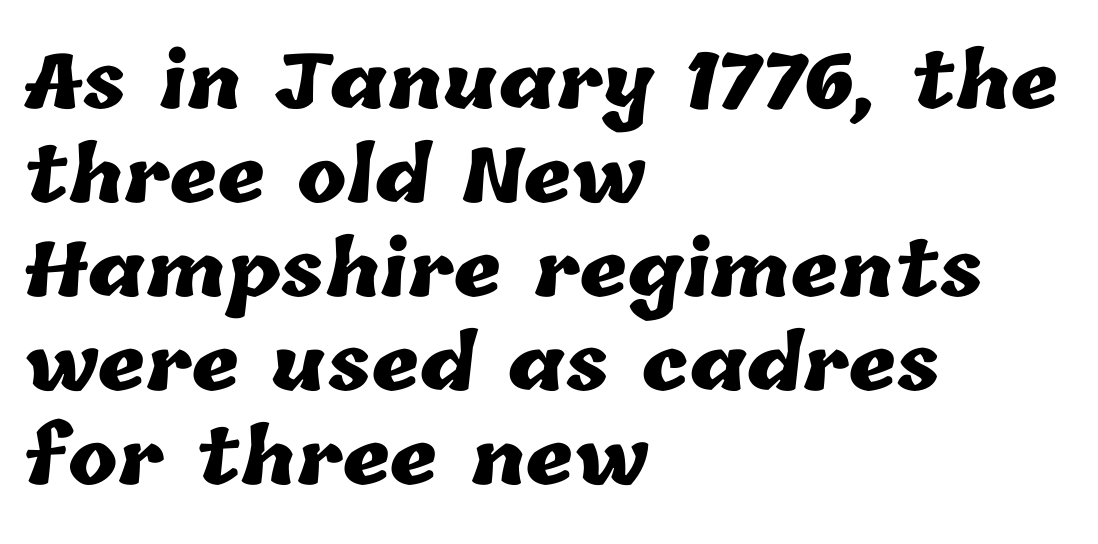
Notice how thick the strokes are: this is what a full bold looks like. This rendering features lettering with no underline. This rendering leaves character spacing at its baseline value. The leading is moderate, giving the passage an even texture. Caption: multi-line text, flush left, ragged right.
